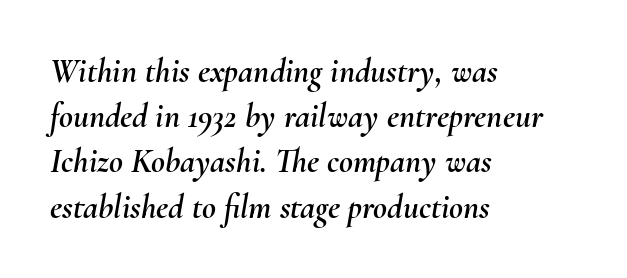
{"italic": "yes", "lean": "right", "slant_degrees": 10, "width": "normal", "stroke_contrast": "medium", "x_height": "small", "monospaced": "no", "underline": "no", "align": "left", "line_spacing": "normal", "line_spacing_ratio": 1.33, "letter_spacing": "normal", "letter_spacing_em": 0.0, "glyph_px": 34}
